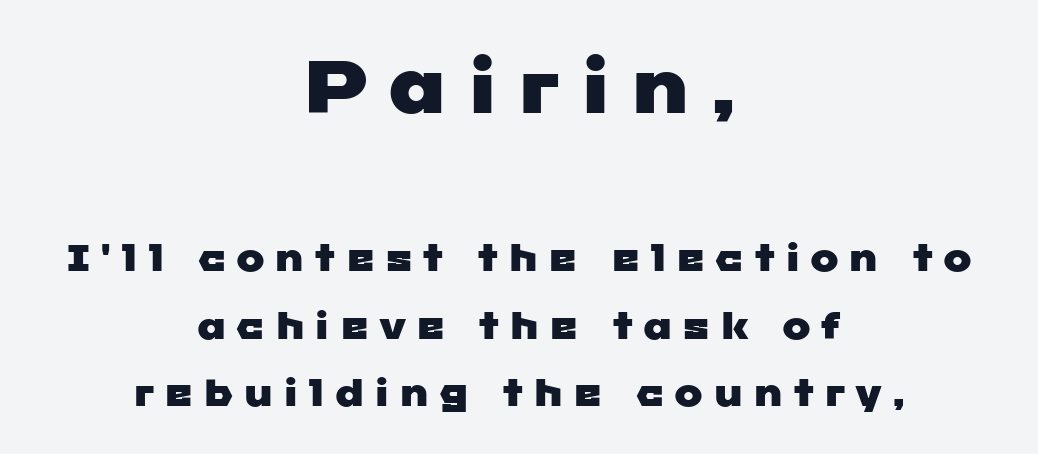
{"serif": "no", "width": "wide", "stroke_contrast": "low", "x_height": "medium", "monospaced": "no", "underline": "no", "align": "center", "line_spacing_ratio": 1.77, "letter_spacing": "wide", "letter_spacing_em": 0.25, "larger_block": "first", "size_ratio": 2.0, "glyph_px": 76}
